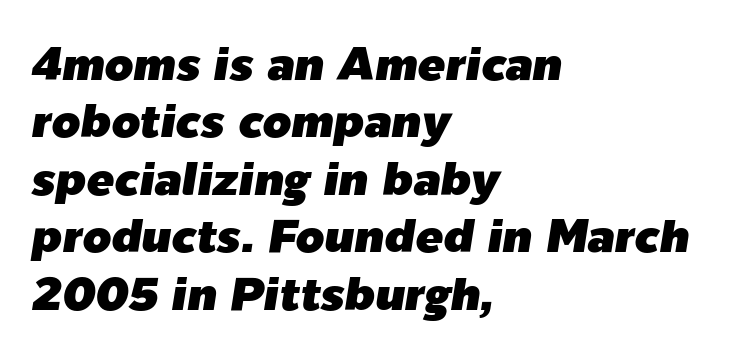
Q: Is the text italic (slanted)? A: Yes, it leans right by about 9 degrees.
Q: Is the text underlined? A: No.
Q: How is the paragraph aligned? A: Left-aligned.
Q: Is the spacing between letters normal or unusually wide? A: Normal.
Q: Is the spacing between lines tight, normal or loose? A: Normal.
Q: Width (condensed, normal, or wide)? A: Normal.
Q: Stroke contrast? A: Low.
Q: x-height? A: Medium.
Q: Monospaced? A: No.
